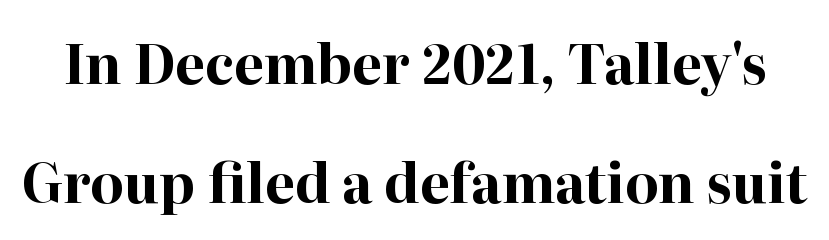
Q: Is the text bold? A: Yes.
Q: Is the text italic (slanted)? A: No, it is upright.
Q: Is the typeface a serif or a sans-serif typeface? A: Serif.
Q: Is the text underlined? A: No.
Q: Is the spacing between letters normal or unusually wide? A: Normal.
Q: Is the spacing between lines tight, normal or loose? A: Loose.
Q: Width (condensed, normal, or wide)? A: Normal.
Q: Stroke contrast? A: High.
Q: x-height? A: Medium.
Q: Monospaced? A: No.
